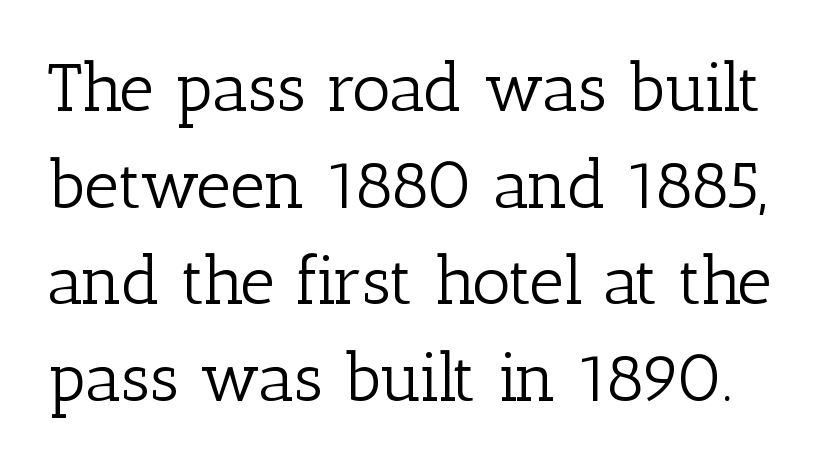
The image shows 68 px light serif type, upright; set normal line spacing (1.42x), normal letter spacing, not underlined; low stroke contrast and a medium x-height.
